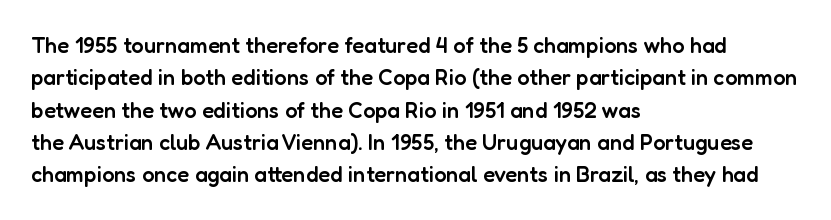
Q: Is the text bold? A: Semi-bold.
Q: Is the text italic (slanted)? A: No, it is upright.
Q: Is the text underlined? A: No.
Q: How is the paragraph aligned? A: Left-aligned.
Q: Is the spacing between letters normal or unusually wide? A: Normal.
Q: Is the spacing between lines tight, normal or loose? A: Normal.
